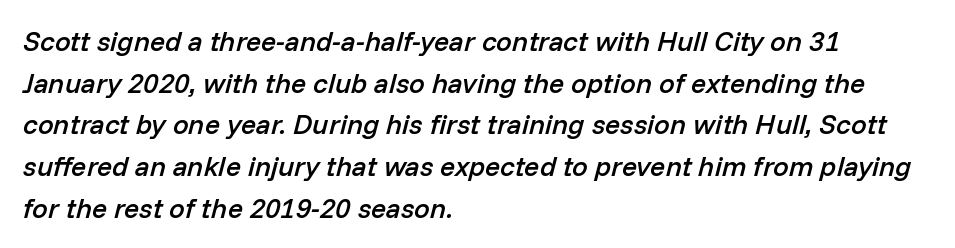
{"italic": "yes", "lean": "right", "slant_degrees": 14, "bold": "semi", "weight": "semibold", "width": "normal", "stroke_contrast": "low", "x_height": "medium", "monospaced": "no", "underline": "no", "align": "left", "line_spacing": "normal", "line_spacing_ratio": 1.49, "letter_spacing": "normal", "letter_spacing_em": 0.0, "glyph_px": 28}
